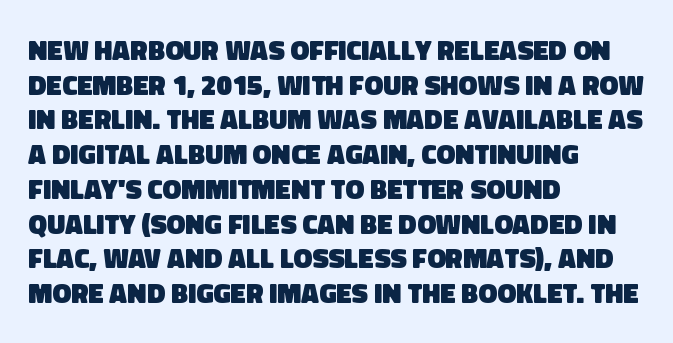
The type is set solid horizontally, with unmodified tracking. A dark, heavy texture on the line: the type is bold. Plain, unruled lines of type. I'd call this a sans setting — the letters go barefoot. These lines are set flush left with a ragged right edge.
